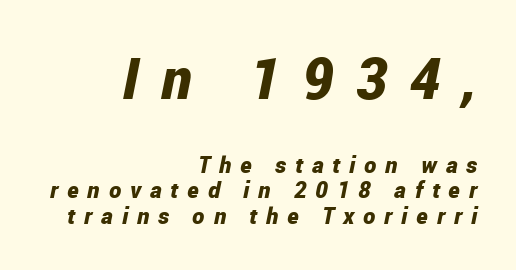
The image shows 57 px bold, condensed type, italic (leaning right); set right-aligned, tight line spacing (1.11x), unusually wide letter spacing (+0.39 em), not underlined; the first (top) block is 2.48x larger; low stroke contrast and a medium x-height.
